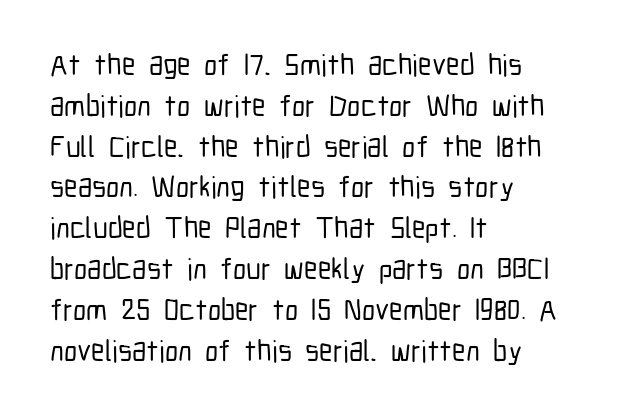
Line spacing here is normal. Letters rest on an invisible, unmarked baseline. No italicization has been applied; the sample stays upright. Honestly, the letter spacing is just normal — you wouldn't notice it. Spacing verdict: proportional, widths tailored to each character.
